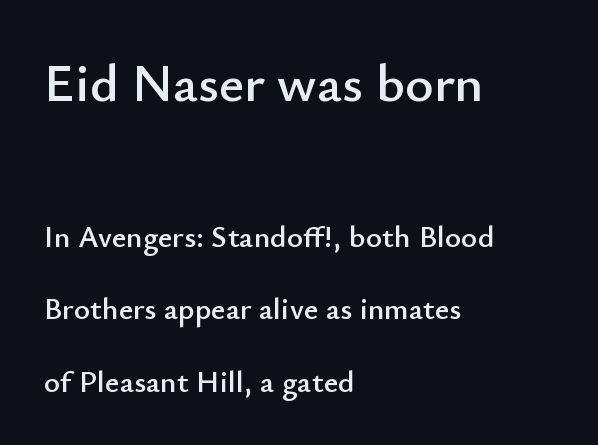
Style check: upright. A typesetter would call this leading open, well beyond the default. Each letter keeps its own natural width here, so spacing adapts to shape. Words float on clear page, feet unadorned.
